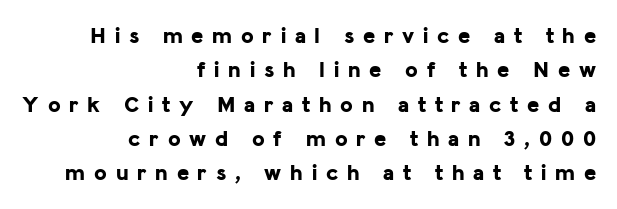
A clean baseline with only descenders dipping below it. Teacher's note: observe the even right margin — that is flush-right alignment. Does the leading feel generous? No, just average. These lines were composed using upright roman letters.
